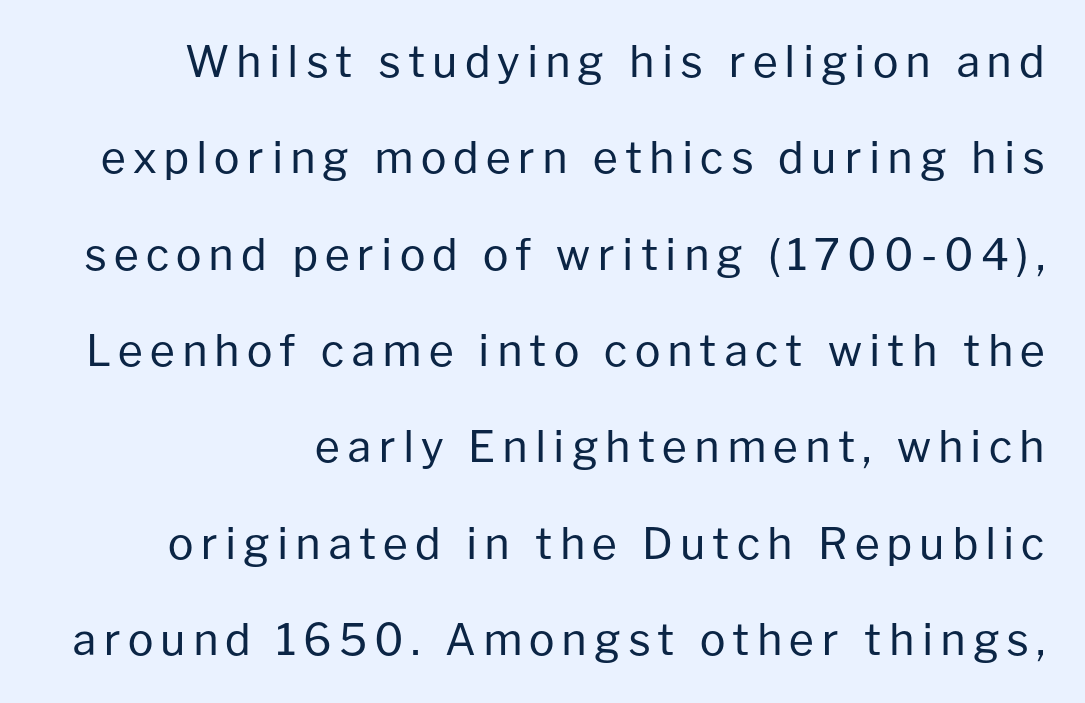
The image shows 43 px regular-weight sans-serif type, upright; set right-aligned, loose line spacing (2.24x), not underlined; low stroke contrast and a medium x-height.
